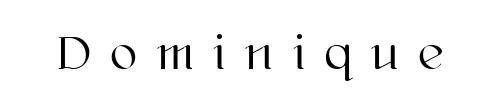
{"italic": "no", "width": "normal", "stroke_contrast": "high", "x_height": "medium", "monospaced": "no", "underline": "no", "letter_spacing": "wide", "letter_spacing_em": 0.42, "glyph_px": 49}
